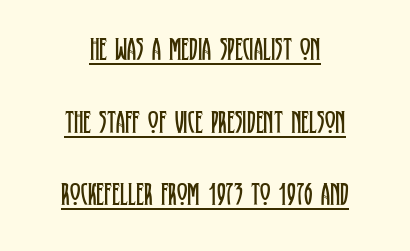
The image shows 32 px regular-weight, condensed serif type, upright; set centered, loose line spacing (2.27x), normal letter spacing, underlined; low stroke contrast and a large x-height.
